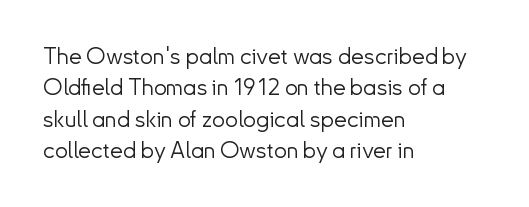
Q: Is the text bold? A: No.
Q: Is the text italic (slanted)? A: No, it is upright.
Q: Is the text underlined? A: No.
Q: How is the paragraph aligned? A: Left-aligned.
Q: Is the spacing between letters normal or unusually wide? A: Normal.
Q: Is the spacing between lines tight, normal or loose? A: Normal.
